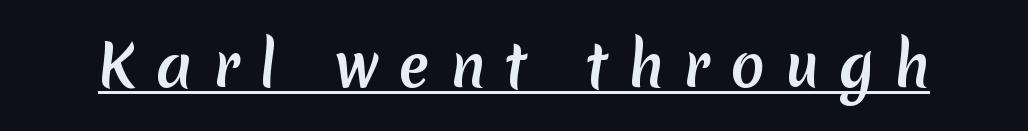
The image shows 57 px semibold sans-serif type; set unusually wide letter spacing (+0.35 em), underlined; low stroke contrast and a medium x-height.
